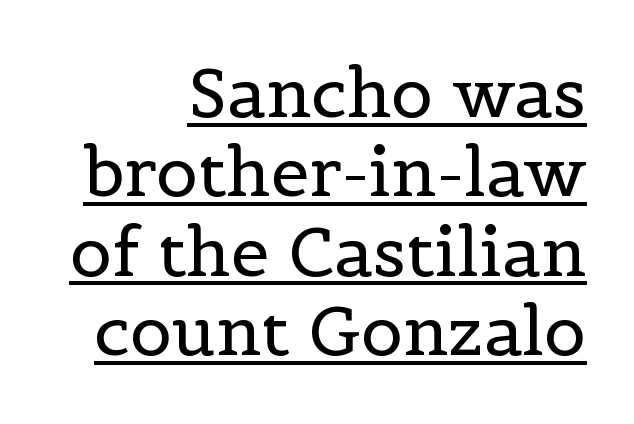
{"serif": "yes", "italic": "no", "bold": "no", "weight": "regular", "width": "normal", "x_height": "medium", "monospaced": "no", "underline": "yes", "align": "right", "line_spacing": "tight", "line_spacing_ratio": 1.15, "letter_spacing": "normal", "letter_spacing_em": 0.0, "glyph_px": 69}
